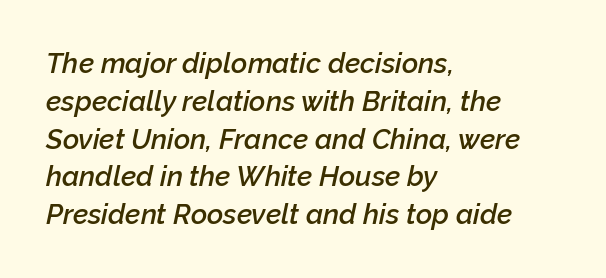
Characters are canted at an angle relative to the baseline's perpendicular. How would I describe the line gaps? Plain and ordinary. A clean baseline with only descenders dipping below it. Each letter keeps its own natural width here, so spacing adapts to shape.
